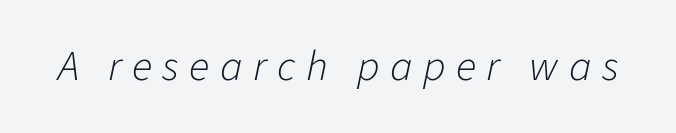
Slanted lettering throughout. Caption: face not bold, strokes unweighted. Each row of text sits above clean, open space. Character widths vary here, with narrow letters taking less room than wide ones. There is plenty of visible air inserted between adjacent glyphs.
